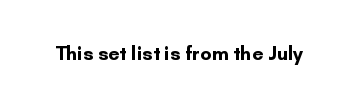
The rendering keeps characters at their native spacing. Underlining? Definitely not there. Nope, not italic — everything's standing straight. Set as a true bold cut, around the 700 mark.
